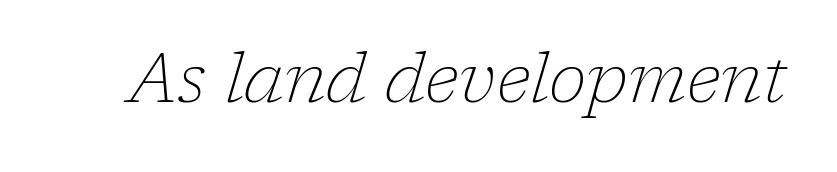
Each word holds together tightly as a unit, with standard inter-letter gaps. Is the type slanted? Yes — the strokes lean at a clear angle. Letters have the restrained weight of plain body copy at most. Stroke terminals: seriffed.
